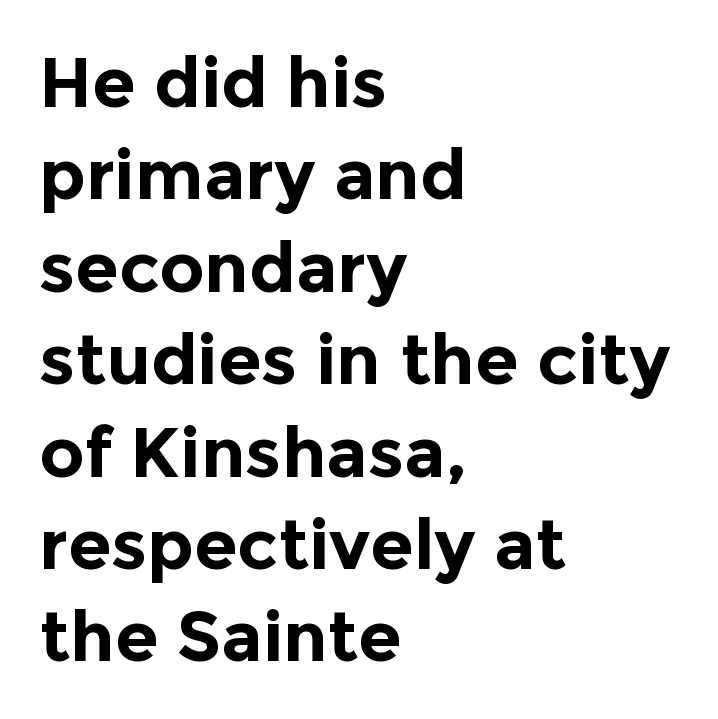
{"serif": "no", "italic": "no", "bold": "yes", "weight": "bold", "width": "normal", "x_height": "medium", "monospaced": "no", "underline": "no", "align": "left", "line_spacing": "normal", "line_spacing_ratio": 1.32, "letter_spacing": "normal", "letter_spacing_em": 0.0, "glyph_px": 70}
